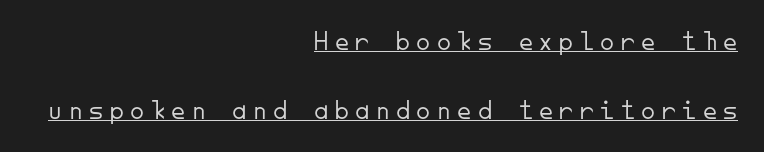
Regarding serifs, this sample does without them. Counters stay open thanks to moderate or lighter strokes. Fixed-width glyphs throughout — classic coding-font behaviour. The rag falls on the left side of this text block. Does extra space separate the letters? Yes, quite a lot of it.
